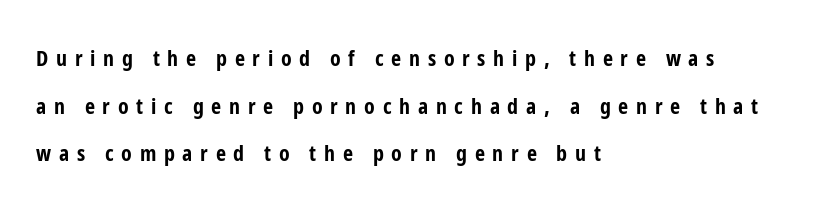
{"italic": "no", "bold": "yes", "underline": "no", "align": "left", "line_spacing": "loose", "line_spacing_ratio": 2.17, "letter_spacing": "wide", "letter_spacing_em": 0.35, "glyph_px": 22}
